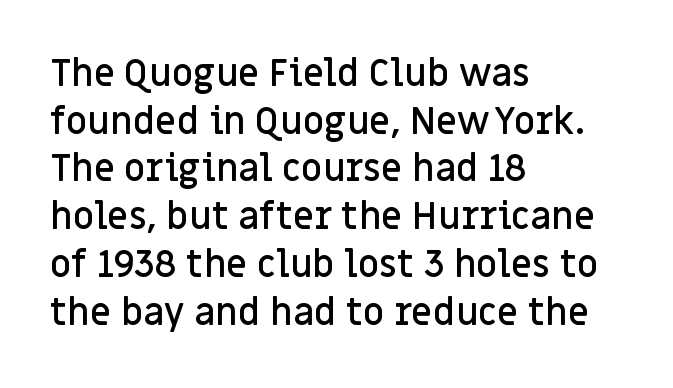
The image shows 37 px semibold sans-serif type, upright; set left-aligned, normal line spacing (1.29x), normal letter spacing, not underlined; low stroke contrast and a large x-height.
